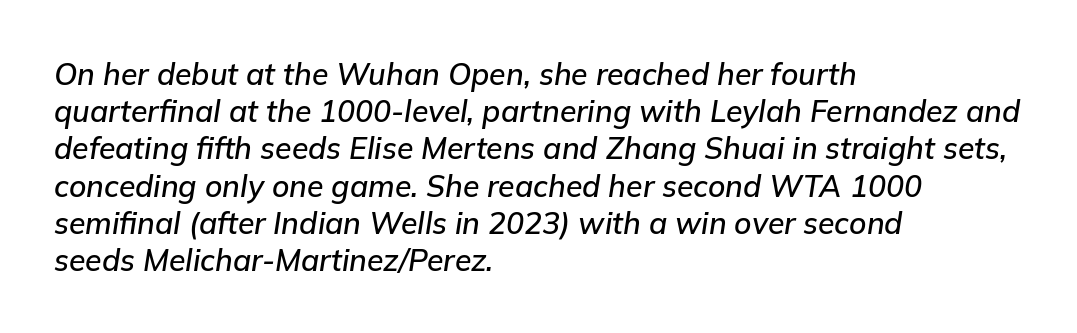
The image shows 30 px text type, italic (leaning right); set left-aligned, line spacing 1.24x, normal letter spacing, not underlined; low stroke contrast and a medium x-height.
